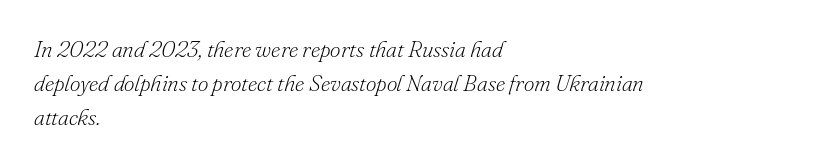
No extra tracking has been applied to these lines. Bold? No — there's no thickening of the strokes. The passage shown leans; its letterforms are oblique. Line starts are locked; line ends wander.
